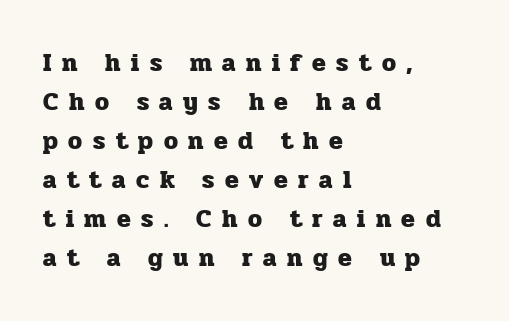
The sample has been set heavy, in full bold. This sample uses expanded letter spacing, leaving extra air between glyphs. Notice how the stems are strictly vertical — no italics here. Left-aligned paragraph, ragged on the right. Rule under the text: the space is simply empty.
